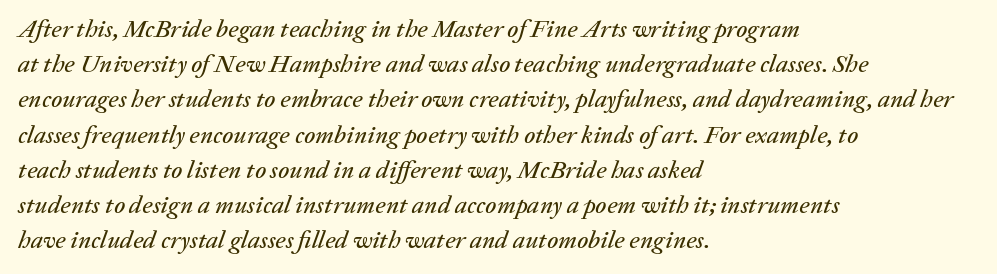
The image shows 25 px text type, italic (leaning right); set left-aligned, normal line spacing (1.41x), normal letter spacing, not underlined.
